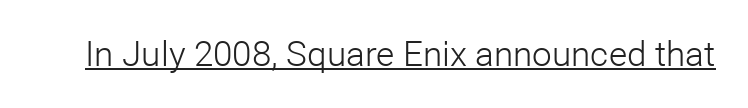
The passage shown is typeset with a sans-serif family. Do the characters align in a grid? No, the font is proportional. Does the lettering tilt? It doesn't — this is upright. Like a heading marked for emphasis, these lines bear an underscore. Honestly, the letter spacing is just normal — you wouldn't notice it.
